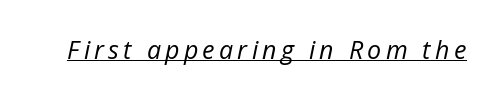
Rendered with sloped, italic letterforms. No extra ink here — the face is not bold. The string is rendered with underlining switched on.
